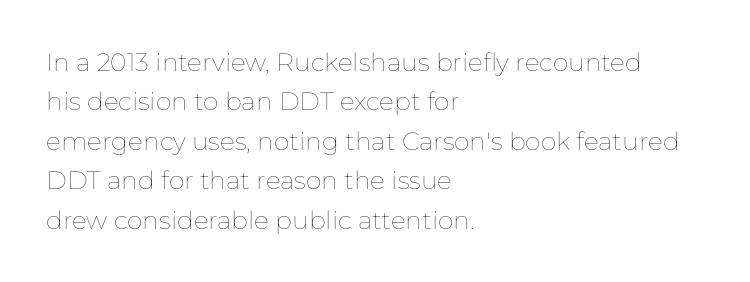
The image shows 25 px text type, upright; set left-aligned, normal line spacing (1.58x), normal letter spacing, not underlined.
